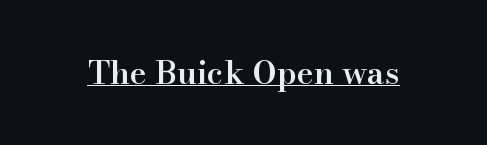
Glyph-to-glyph distance matches everyday printed text. Students, this is semibold: more ink than regular, less than bold. Notice how the stems are strictly vertical — no italics here. Does a line run under the words? Yes, clearly. The designer went with a serif here, giving each stem small feet.
